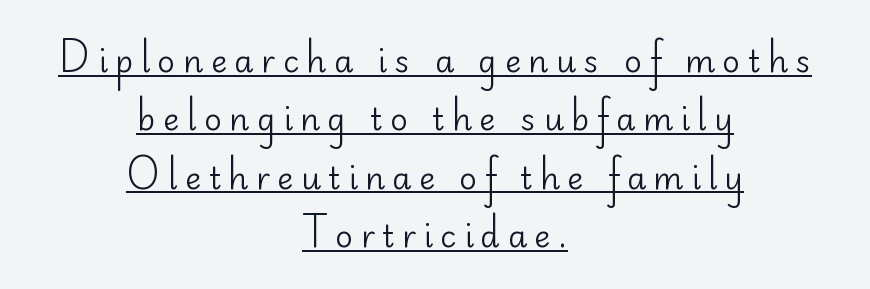
A typesetter would label this face a sans. The type sits square on the baseline with zero lean. Short and long lines alike share a common midpoint. Is the letter spacing exaggerated? Yes — the characters are pushed far apart.
